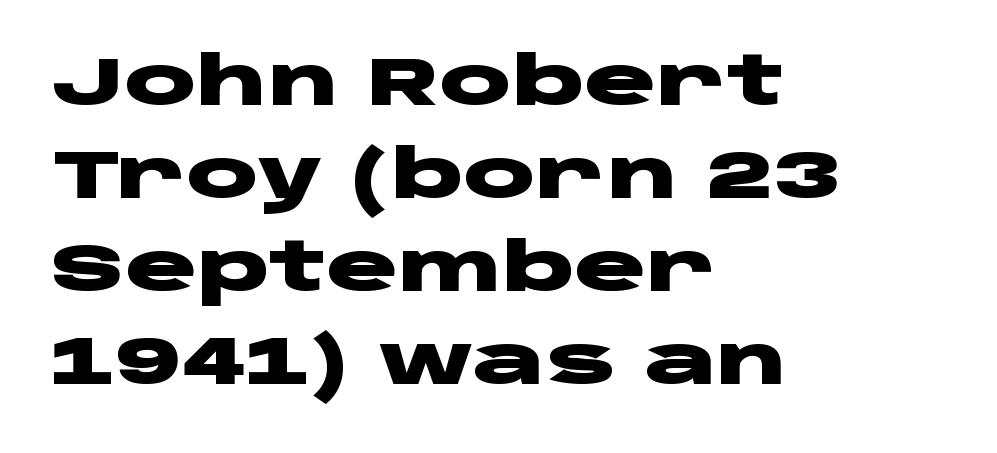
Q: Is the text bold? A: Yes.
Q: Is the text italic (slanted)? A: No, it is upright.
Q: Is the typeface a serif or a sans-serif typeface? A: Sans-serif.
Q: Is the text underlined? A: No.
Q: How is the paragraph aligned? A: Left-aligned.
Q: Is the spacing between letters normal or unusually wide? A: Normal.
Q: Is the spacing between lines tight, normal or loose? A: Normal.
Q: Width (condensed, normal, or wide)? A: Wide.
Q: Stroke contrast? A: Low.
Q: x-height? A: Large.
Q: Monospaced? A: No.
